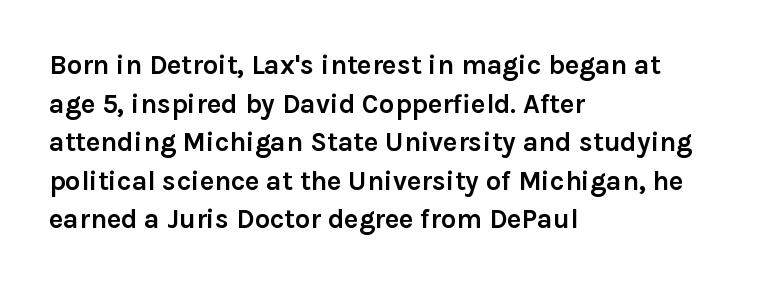
{"italic": "no", "bold": "yes", "underline": "no", "align": "left", "line_spacing": "normal", "line_spacing_ratio": 1.43, "letter_spacing": "normal", "letter_spacing_em": 0.0, "glyph_px": 27}
